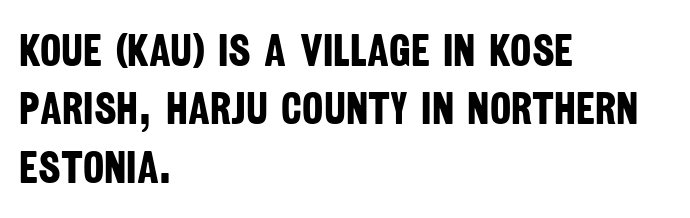
The letterforms sit shoulder to shoulder at normal distance. The passage shown stacks its lines at a standard gap. Regarding serifs, this sample does without them. The paragraph has a hard left edge and a soft right edge.
